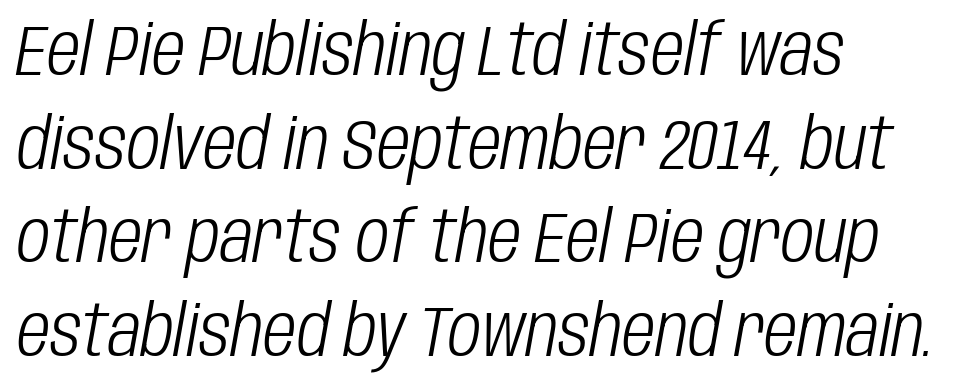
Q: Is the text bold? A: No.
Q: Is the text italic (slanted)? A: Yes, it leans right by about 10 degrees.
Q: Is the text underlined? A: No.
Q: How is the paragraph aligned? A: Left-aligned.
Q: Is the spacing between letters normal or unusually wide? A: Normal.
Q: Is the spacing between lines tight, normal or loose? A: Normal.
Q: Width (condensed, normal, or wide)? A: Condensed.
Q: Stroke contrast? A: Low.
Q: x-height? A: Large.
Q: Monospaced? A: No.
